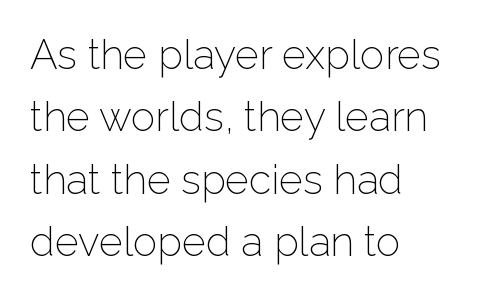
{"serif": "no", "italic": "no", "bold": "no", "weight": "light", "width": "normal", "stroke_contrast": "low", "x_height": "medium", "monospaced": "no", "underline": "no", "align": "left", "line_spacing": "normal", "line_spacing_ratio": 1.52, "letter_spacing": "normal", "letter_spacing_em": 0.0, "glyph_px": 41}
